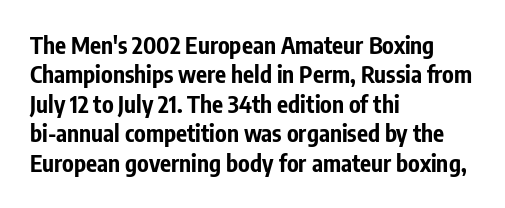
The image shows 23 px bold type, upright; set left-aligned, normal line spacing (1.28x), normal letter spacing, not underlined.
